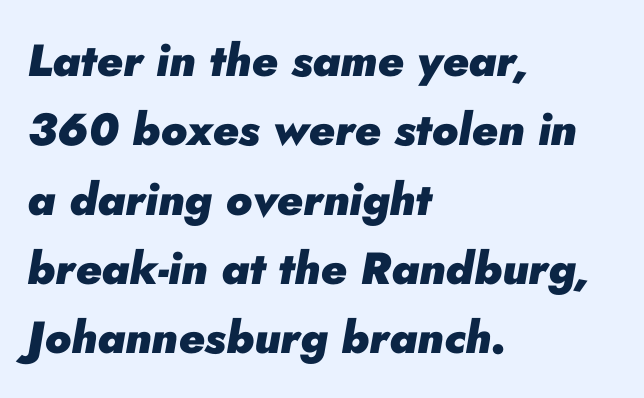
Q: Is the text bold? A: Yes.
Q: Is the text italic (slanted)? A: Yes, it leans right by about 10 degrees.
Q: Is the text underlined? A: No.
Q: How is the paragraph aligned? A: Left-aligned.
Q: Is the spacing between letters normal or unusually wide? A: Normal.
Q: Is the spacing between lines tight, normal or loose? A: Normal.
Q: Width (condensed, normal, or wide)? A: Normal.
Q: Stroke contrast? A: Low.
Q: x-height? A: Small.
Q: Monospaced? A: No.
